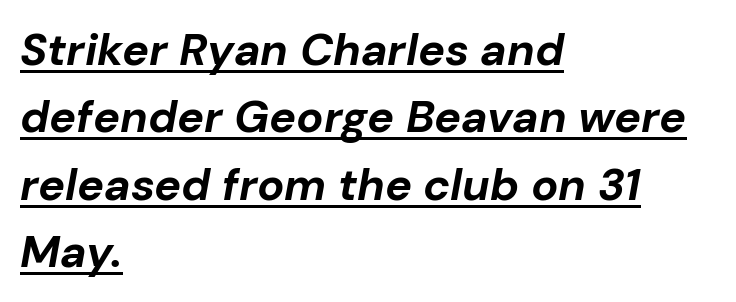
The image shows 45 px bold type, italic (leaning right); set left-aligned, normal line spacing (1.5x), normal letter spacing, underlined; low stroke contrast and a medium x-height.
